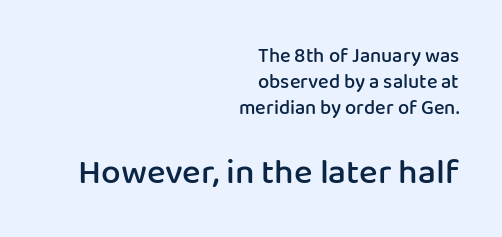
Reading down the block, your eye finds every line finishing at a fixed right position. The letters carry no serifs — their stems end cleanly without finishing strokes. Line spacing here is normal. A roman cut, with each character standing at attention.
